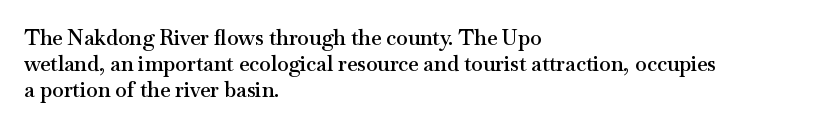
Just letters on the line, the space beneath them empty. Evenly set lines give the paragraph a standard silhouette. Compared with a centered layout, this one pins lines to the left instead. Letter spacing: default.
